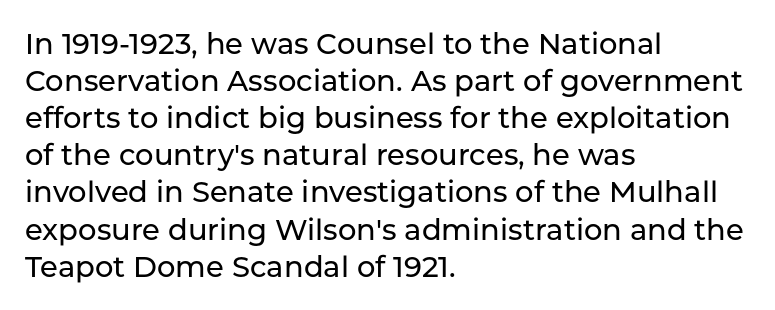
{"serif": "no", "italic": "no", "width": "normal", "stroke_contrast": "low", "x_height": "medium", "monospaced": "no", "underline": "no", "align": "left", "line_spacing": "normal", "line_spacing_ratio": 1.28, "letter_spacing": "normal", "letter_spacing_em": 0.0, "glyph_px": 29}
